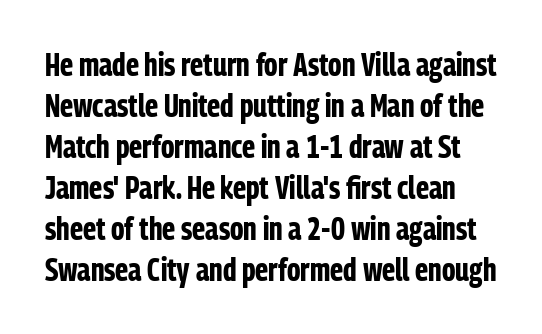
The image shows 32 px bold, condensed sans-serif type, upright; set normal line spacing (1.28x), normal letter spacing, not underlined; low stroke contrast and a medium x-height.
